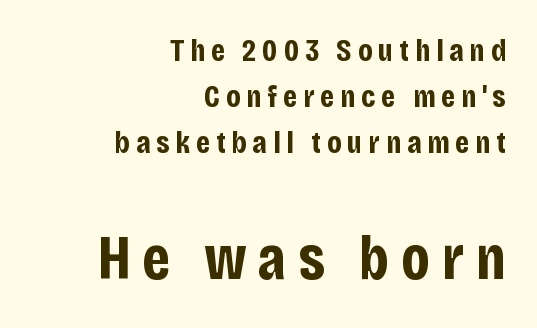
The image shows 63 px bold, condensed sans-serif type, upright; set right-aligned, normal line spacing (1.44x), not underlined; the second (bottom) block is 1.97x larger; low stroke contrast and a large x-height.
